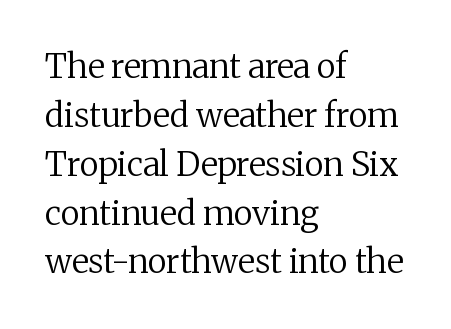
{"serif": "yes", "italic": "no", "bold": "no", "weight": "regular", "width": "normal", "stroke_contrast": "medium", "x_height": "medium", "monospaced": "no", "underline": "no", "align": "left", "line_spacing": "normal", "line_spacing_ratio": 1.48, "letter_spacing": "normal", "letter_spacing_em": 0.0, "glyph_px": 33}
